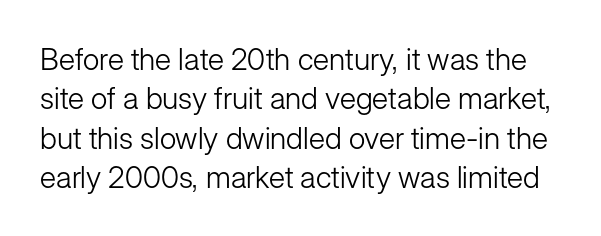
To sum up the face: it is a sans, with no serifs. Just letters on the line, the space beneath them empty. Unbolded letterforms with no extra heft. Designer's note — italics off, roman on.
